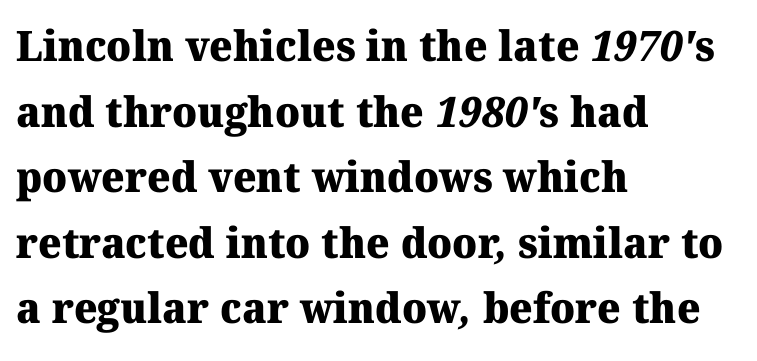
Q: Is the text bold? A: Yes.
Q: Is the typeface a serif or a sans-serif typeface? A: Serif.
Q: Is the text underlined? A: No.
Q: How is the paragraph aligned? A: Left-aligned.
Q: Is the spacing between letters normal or unusually wide? A: Normal.
Q: Is the spacing between lines tight, normal or loose? A: Normal.
Q: Width (condensed, normal, or wide)? A: Normal.
Q: Stroke contrast? A: Medium.
Q: x-height? A: Medium.
Q: Monospaced? A: No.
